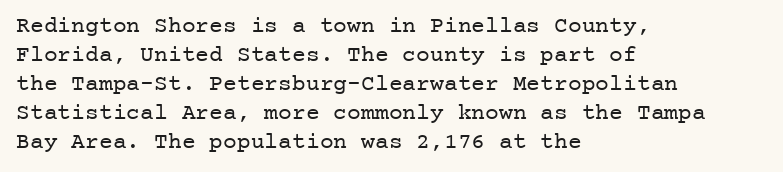
Q: Is the text bold? A: No.
Q: Is the text italic (slanted)? A: No, it is upright.
Q: Is the text underlined? A: No.
Q: How is the paragraph aligned? A: Left-aligned.
Q: Is the spacing between letters normal or unusually wide? A: Normal.
Q: Is the spacing between lines tight, normal or loose? A: Normal.
